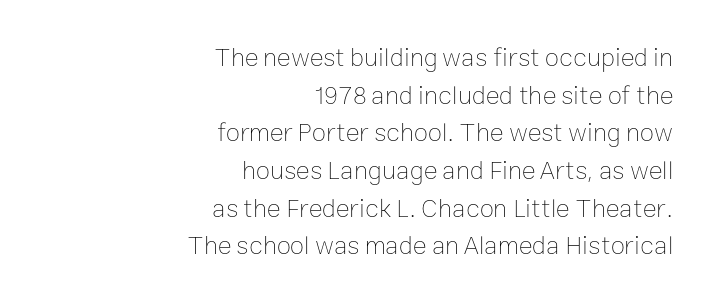
Leading matches the norm, producing a regular column. What stands out about the letter spacing? Nothing — it is the standard amount. The paragraph has a hard right edge and a soft left edge. Check the space under the baseline: it is left empty. Heft: none added — not bold.
